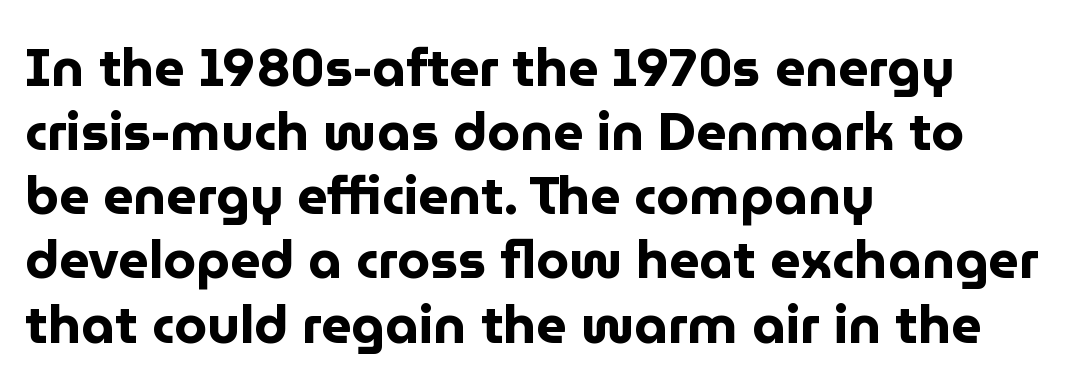
{"serif": "no", "italic": "no", "bold": "yes", "weight": "bold", "width": "normal", "stroke_contrast": "low", "x_height": "medium", "monospaced": "no", "underline": "no", "align": "left", "line_spacing_ratio": 1.21, "letter_spacing": "normal", "letter_spacing_em": 0.0, "glyph_px": 53}
